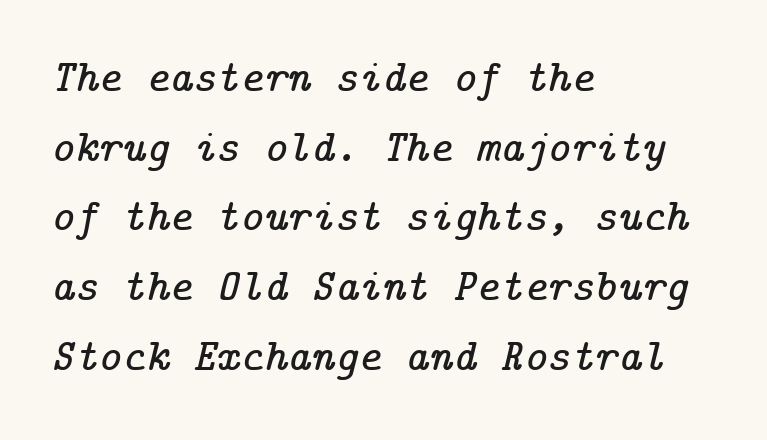
{"serif": "yes", "italic": "yes", "lean": "right", "slant_degrees": 14, "width": "normal", "stroke_contrast": "low", "x_height": "medium", "underline": "no", "align": "left", "line_spacing": "normal", "line_spacing_ratio": 1.55, "letter_spacing": "normal", "letter_spacing_em": 0.0, "glyph_px": 45}
